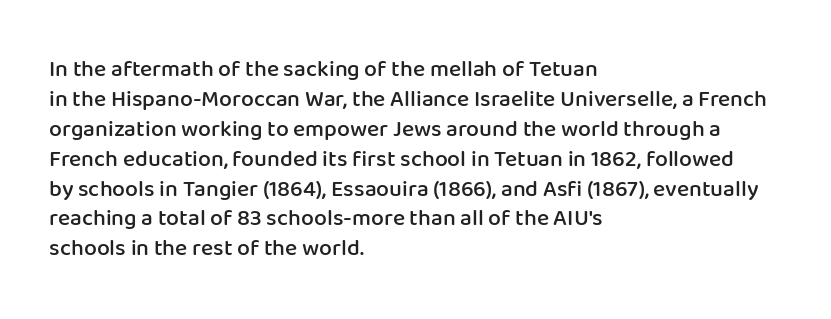
{"italic": "no", "bold": "semi", "underline": "no", "align": "left", "line_spacing": "normal", "line_spacing_ratio": 1.3, "letter_spacing": "normal", "letter_spacing_em": 0.0, "glyph_px": 23}
